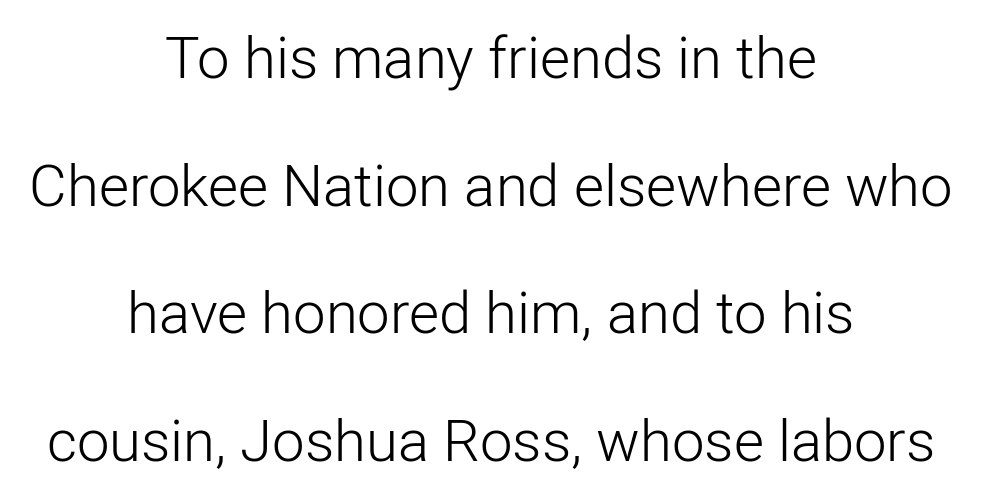
Q: Is the text bold? A: No.
Q: Is the text italic (slanted)? A: No, it is upright.
Q: Is the typeface a serif or a sans-serif typeface? A: Sans-serif.
Q: Is the text underlined? A: No.
Q: How is the paragraph aligned? A: Centered.
Q: Is the spacing between letters normal or unusually wide? A: Normal.
Q: Is the spacing between lines tight, normal or loose? A: Loose.
Q: Width (condensed, normal, or wide)? A: Normal.
Q: Stroke contrast? A: Low.
Q: x-height? A: Medium.
Q: Monospaced? A: No.
